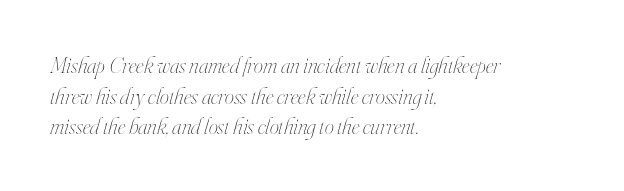
Every row of glyphs begins at an identical x-position on the left. Between one letter and the next there's only the usual sliver of space. The words here are not underlined. These glyphs show unthickened strokes, regular width or finer. The whole block is typeset with a tilt. The rendering uses a moderate line-height, typical for paragraphs.
